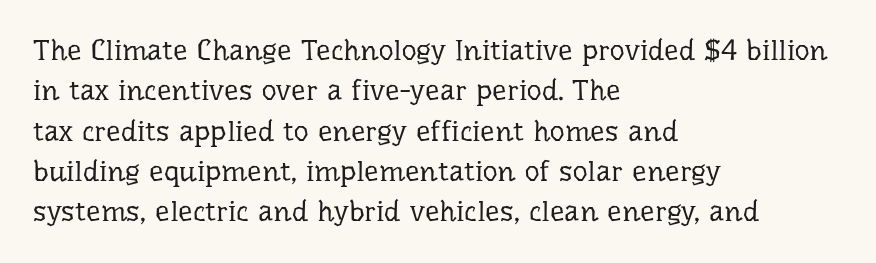
{"serif": "yes", "italic": "no", "bold": "no", "weight": "regular", "width": "normal", "stroke_contrast": "low", "x_height": "medium", "monospaced": "no", "underline": "no", "align": "left", "line_spacing": "normal", "line_spacing_ratio": 1.39, "letter_spacing": "normal", "letter_spacing_em": 0.0, "glyph_px": 29}
